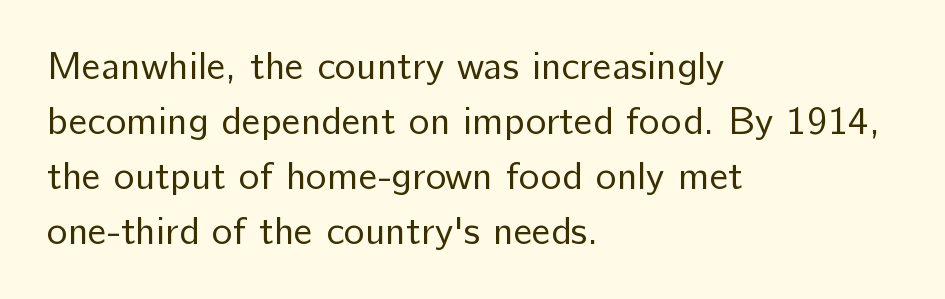
Q: Is the text bold? A: No.
Q: Is the text italic (slanted)? A: No, it is upright.
Q: Is the typeface a serif or a sans-serif typeface? A: Sans-serif.
Q: Is the text underlined? A: No.
Q: How is the paragraph aligned? A: Left-aligned.
Q: Is the spacing between letters normal or unusually wide? A: Normal.
Q: Is the spacing between lines tight, normal or loose? A: Normal.
Q: Width (condensed, normal, or wide)? A: Normal.
Q: Stroke contrast? A: Low.
Q: x-height? A: Medium.
Q: Monospaced? A: No.
